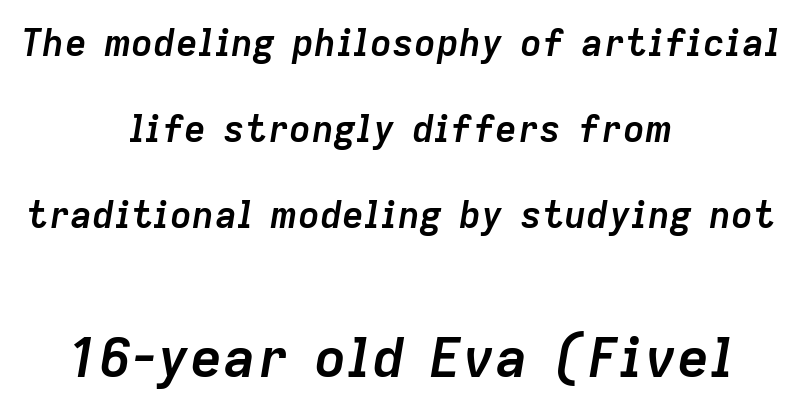
Here the second block reads like a headline and the first like body copy. Quick note: italic. The leading is generous, giving the passage an open texture. Neither beginnings nor endings align; midpoints do.
